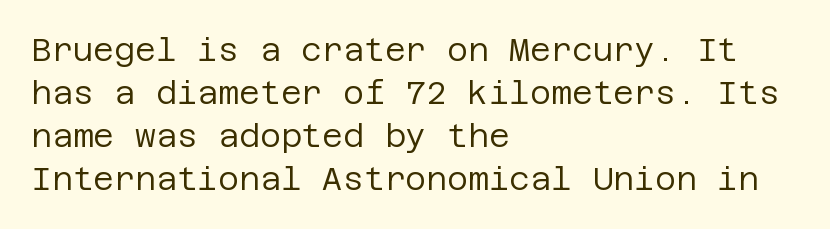
Q: Is the text bold? A: No.
Q: Is the text italic (slanted)? A: No, it is upright.
Q: Is the typeface a serif or a sans-serif typeface? A: Sans-serif.
Q: Is the text underlined? A: No.
Q: How is the paragraph aligned? A: Left-aligned.
Q: Is the spacing between letters normal or unusually wide? A: Normal.
Q: Is the spacing between lines tight, normal or loose? A: Normal.
Q: Width (condensed, normal, or wide)? A: Normal.
Q: Stroke contrast? A: Low.
Q: x-height? A: Large.
